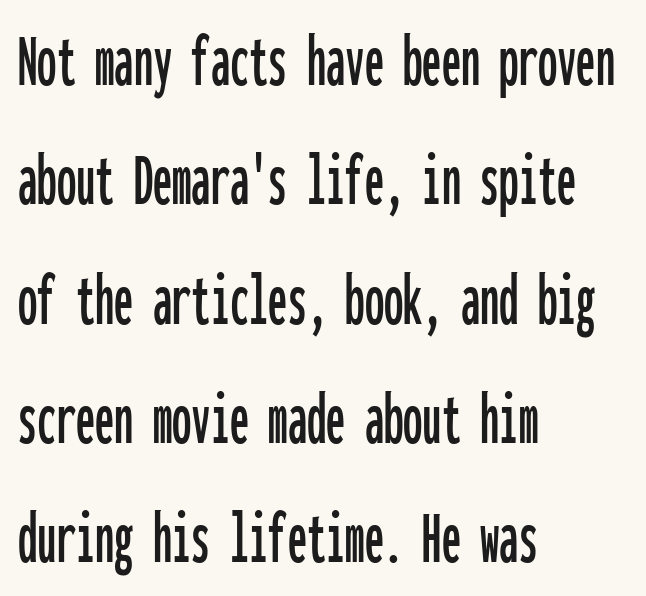
Q: Is the text italic (slanted)? A: No, it is upright.
Q: Is the typeface a serif or a sans-serif typeface? A: Sans-serif.
Q: Is the text underlined? A: No.
Q: How is the paragraph aligned? A: Left-aligned.
Q: Is the spacing between letters normal or unusually wide? A: Normal.
Q: Is the spacing between lines tight, normal or loose? A: Normal.
Q: Width (condensed, normal, or wide)? A: Condensed.
Q: Stroke contrast? A: Low.
Q: x-height? A: Medium.
Q: Monospaced? A: Yes.
